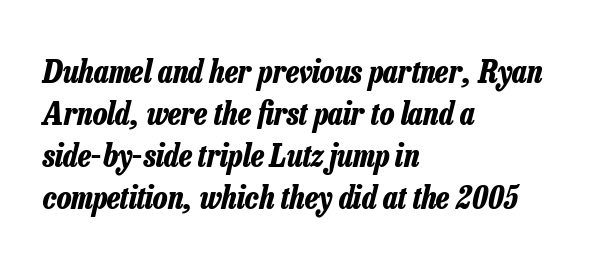
The image shows 32 px bold, condensed type, italic (leaning right); set left-aligned, normal line spacing (1.31x), normal letter spacing, not underlined; low stroke contrast and a medium x-height.
